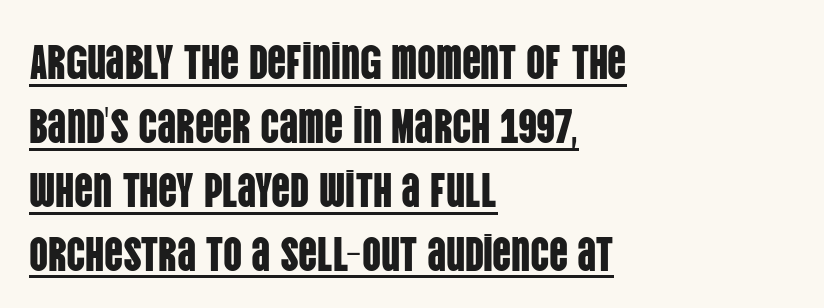
Q: Is the text italic (slanted)? A: No, it is upright.
Q: Is the typeface a serif or a sans-serif typeface? A: Sans-serif.
Q: Is the text underlined? A: Yes.
Q: How is the paragraph aligned? A: Left-aligned.
Q: Is the spacing between letters normal or unusually wide? A: Normal.
Q: Is the spacing between lines tight, normal or loose? A: Normal.
Q: Width (condensed, normal, or wide)? A: Condensed.
Q: Stroke contrast? A: Low.
Q: x-height? A: Large.
Q: Monospaced? A: No.
